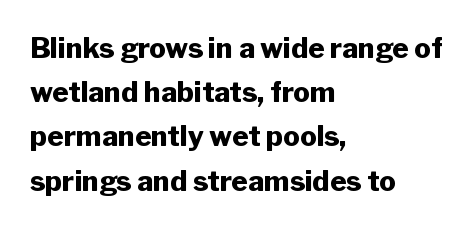
{"serif": "no", "italic": "no", "bold": "yes", "weight": "heavy", "width": "normal", "stroke_contrast": "low", "x_height": "medium", "monospaced": "no", "underline": "no", "align": "left", "line_spacing": "normal", "line_spacing_ratio": 1.58, "letter_spacing": "normal", "letter_spacing_em": 0.0, "glyph_px": 28}
